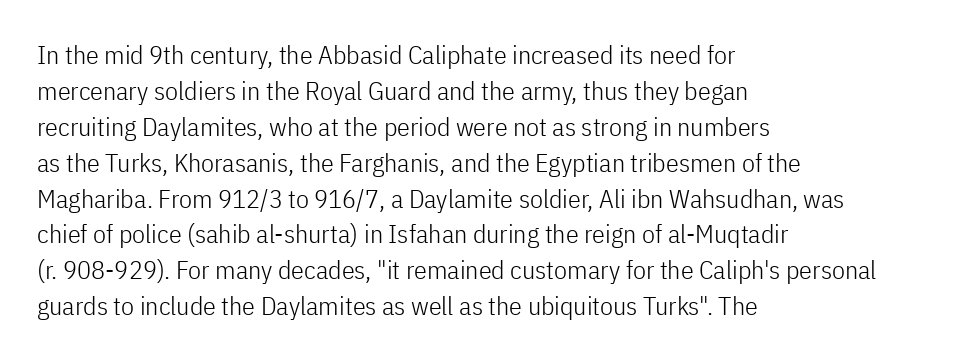
{"italic": "no", "bold": "no", "underline": "no", "align": "left", "line_spacing": "normal", "line_spacing_ratio": 1.38, "letter_spacing": "normal", "letter_spacing_em": 0.0, "glyph_px": 26}
